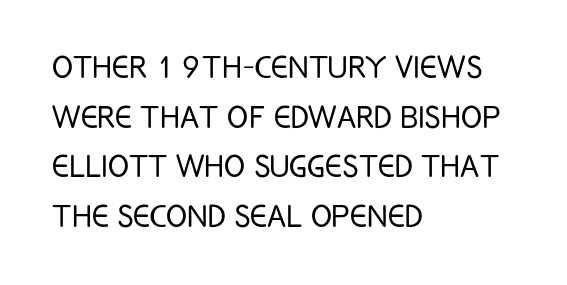
Q: Is the text bold? A: No.
Q: Is the text italic (slanted)? A: No, it is upright.
Q: Is the typeface a serif or a sans-serif typeface? A: Sans-serif.
Q: Is the text underlined? A: No.
Q: How is the paragraph aligned? A: Left-aligned.
Q: Is the spacing between letters normal or unusually wide? A: Normal.
Q: Is the spacing between lines tight, normal or loose? A: Normal.
Q: Width (condensed, normal, or wide)? A: Condensed.
Q: Stroke contrast? A: Low.
Q: x-height? A: Large.
Q: Monospaced? A: No.
